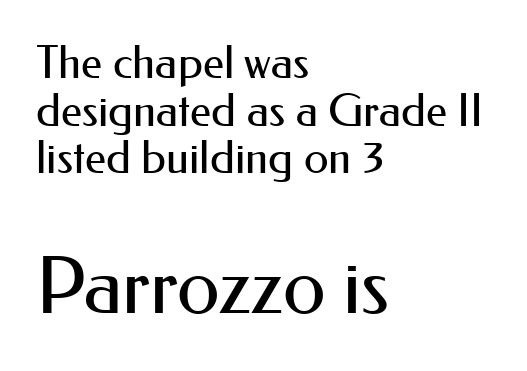
Q: Is the text bold? A: No.
Q: Is the text italic (slanted)? A: No, it is upright.
Q: Is the typeface a serif or a sans-serif typeface? A: Sans-serif.
Q: Is the text underlined? A: No.
Q: How is the paragraph aligned? A: Left-aligned.
Q: Is the spacing between letters normal or unusually wide? A: Normal.
Q: Is the spacing between lines tight, normal or loose? A: Tight.
Q: Which block of text is set in a larger size, the first (top) or the second (bottom)? A: The second (bottom) one.
Q: Width (condensed, normal, or wide)? A: Normal.
Q: Stroke contrast? A: Medium.
Q: x-height? A: Small.
Q: Monospaced? A: No.
